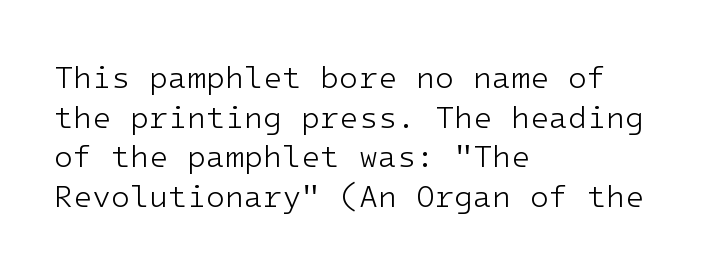
The typography opts for an upright posture over an oblique one. Default kerning and tracking; the words read as compact shapes. This is sans-serif lettering, the kind often seen on screens and signage. The passage shown is not underscored anywhere. Weight: in the light-to-regular range.
